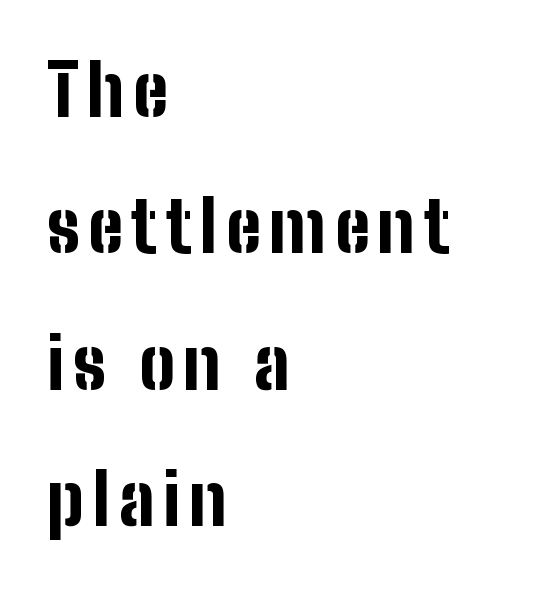
{"serif": "no", "italic": "no", "bold": "yes", "weight": "bold", "width": "condensed", "stroke_contrast": "low", "x_height": "medium", "monospaced": "no", "underline": "no", "align": "left", "line_spacing": "loose", "line_spacing_ratio": 1.92, "glyph_px": 71}
